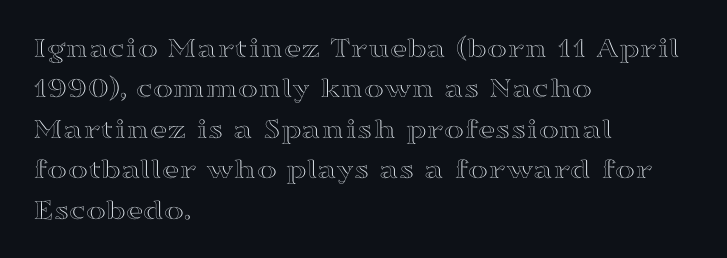
Successive baselines arrive at the customary interval. The lettering stays uniformly vertical, giving the passage a roman look. A classic flush-left, rag-right setting is used for this passage. How are the letters spaced? Ordinarily, with no added tracking.
